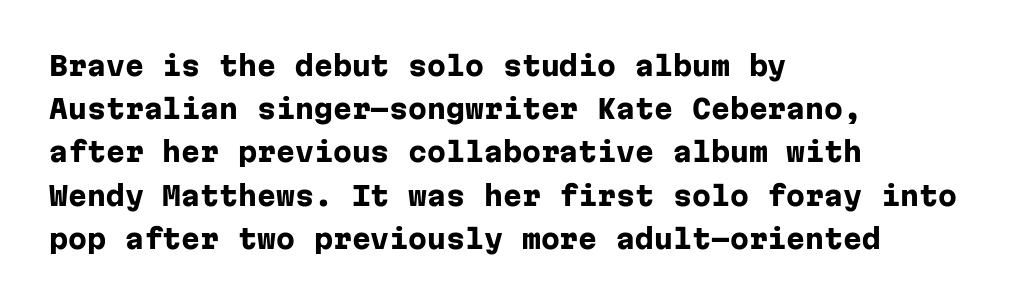
Q: Is the text bold? A: Yes.
Q: Is the text italic (slanted)? A: No, it is upright.
Q: Is the text underlined? A: No.
Q: How is the paragraph aligned? A: Left-aligned.
Q: Is the spacing between letters normal or unusually wide? A: Normal.
Q: Is the spacing between lines tight, normal or loose? A: Normal.
